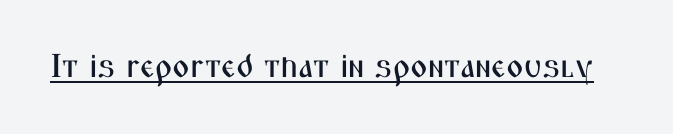
Is this a sans? Yes — the strokes have no serifs. Unlike italic type, these characters show no tilt at all. The face used here appears with an underline applied. Each word holds together tightly as a unit, with standard inter-letter gaps. The letters advance in unequal steps, a hallmark of proportional type.
